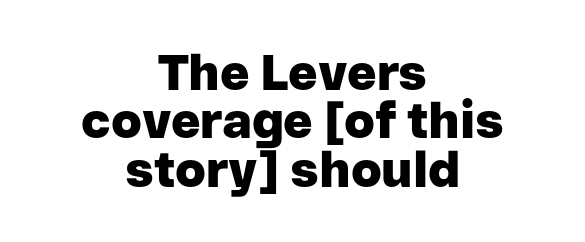
Is the type bold? Yes — the strokes are clearly thick and heavy. Is the block centered? Yes — each line is placed symmetrically about the middle. A typesetter would call this proportional, since set widths differ per character. The glyphs in this specimen are sans serif. Ordinary non-slanted type is in use.
